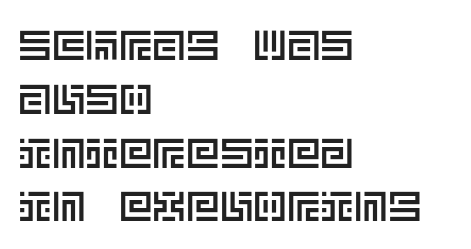
{"italic": "no", "width": "normal", "x_height": "large", "underline": "no", "align": "left", "line_spacing": "normal", "line_spacing_ratio": 1.28, "letter_spacing": "normal", "letter_spacing_em": 0.0, "glyph_px": 42}
